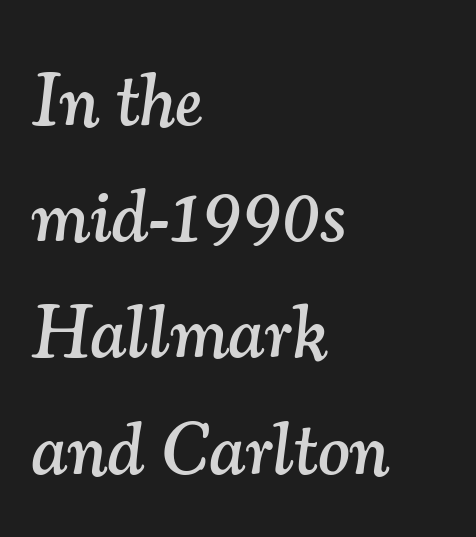
Unmarked baselines from the first word to the last. Small tapered or slab feet sit at the stroke ends, so this counts as serif. Compared with a centered layout, this one pins lines to the left instead. Inter-character spacing is left at the font's built-in metrics.
